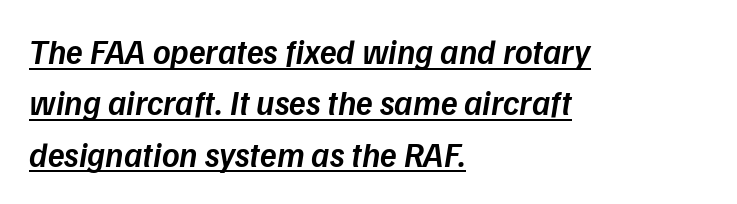
The image shows 34 px semibold type, italic (leaning right); set left-aligned, normal line spacing (1.51x), normal letter spacing, underlined; low stroke contrast and a medium x-height.
